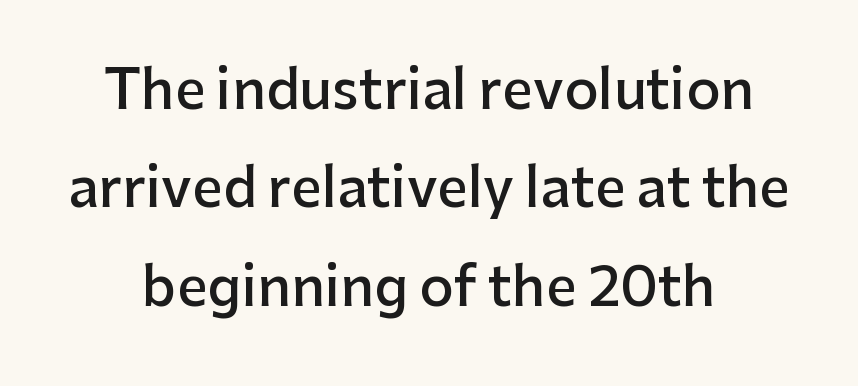
The gaps between neighbouring characters are ordinary and unremarkable. Nope, no serifs anywhere on these letters. Where is the straight margin? There isn't one; the lines are centered. A fair bit of extra ink — the face is semibold, not bold. Bare-footed words on every line. A typesetter would call this proportional, since set widths differ per character.
